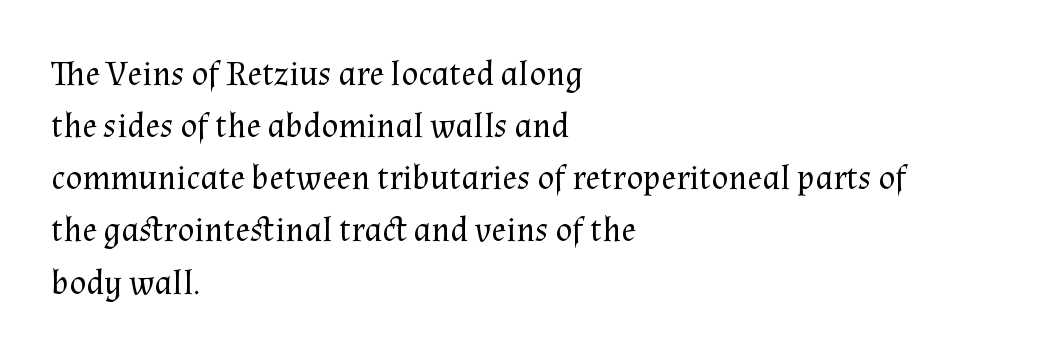
{"italic": "no", "bold": "no", "weight": "regular", "width": "normal", "stroke_contrast": "medium", "x_height": "medium", "monospaced": "no", "underline": "no", "align": "left", "line_spacing": "normal", "line_spacing_ratio": 1.49, "letter_spacing": "normal", "letter_spacing_em": 0.0, "glyph_px": 35}
